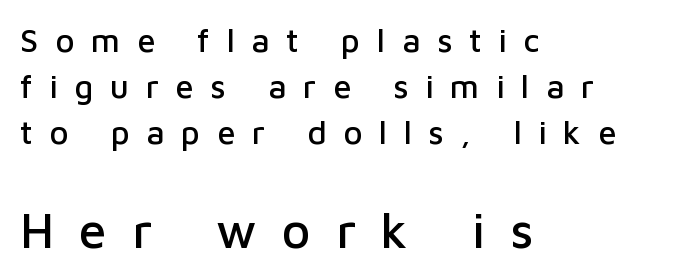
The image shows 50 px sans-serif type, upright; set left-aligned, normal line spacing (1.4x), unusually wide letter spacing (+0.5 em), not underlined; the second (bottom) block is 1.52x larger; low stroke contrast and a medium x-height.
